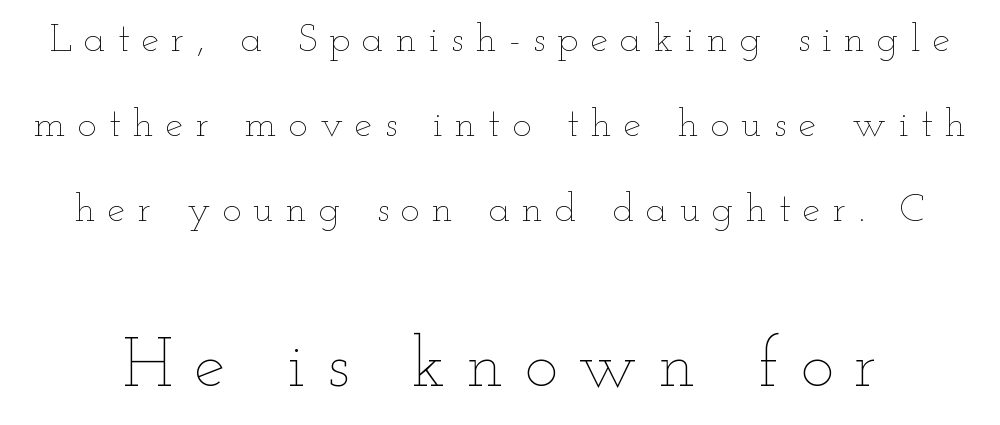
Q: Is the text bold? A: No.
Q: Is the text italic (slanted)? A: No, it is upright.
Q: Is the text underlined? A: No.
Q: Is the spacing between letters normal or unusually wide? A: Unusually wide.
Q: Is the spacing between lines tight, normal or loose? A: Loose.
Q: Which block of text is set in a larger size, the first (top) or the second (bottom)? A: The second (bottom) one.
Q: Width (condensed, normal, or wide)? A: Wide.
Q: Stroke contrast? A: Low.
Q: x-height? A: Small.
Q: Monospaced? A: No.
